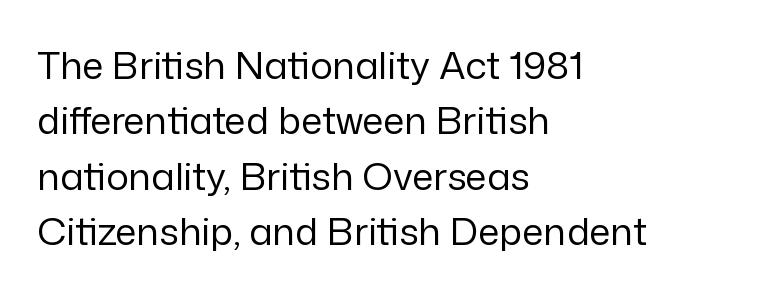
{"serif": "no", "italic": "no", "bold": "no", "weight": "regular", "width": "normal", "stroke_contrast": "low", "x_height": "medium", "monospaced": "no", "underline": "no", "align": "left", "line_spacing": "normal", "line_spacing_ratio": 1.46, "letter_spacing": "normal", "letter_spacing_em": 0.0, "glyph_px": 38}
